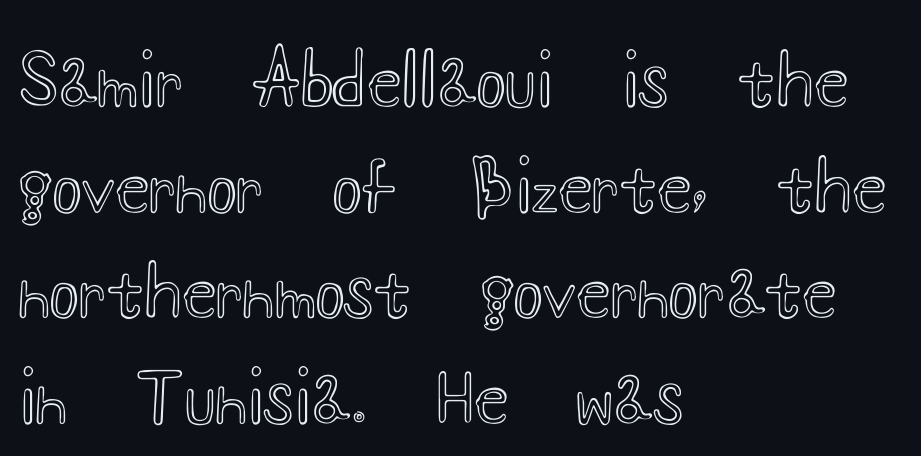
{"italic": "no", "width": "wide", "x_height": "small", "monospaced": "no", "underline": "no", "align": "left", "line_spacing": "normal", "line_spacing_ratio": 1.53, "letter_spacing": "normal", "letter_spacing_em": 0.0, "glyph_px": 69}
